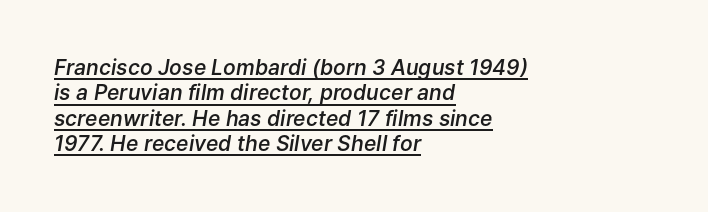
Q: Is the text bold? A: Semi-bold.
Q: Is the text italic (slanted)? A: Yes, it leans right by about 9 degrees.
Q: Is the text underlined? A: Yes.
Q: How is the paragraph aligned? A: Left-aligned.
Q: Is the spacing between letters normal or unusually wide? A: Normal.
